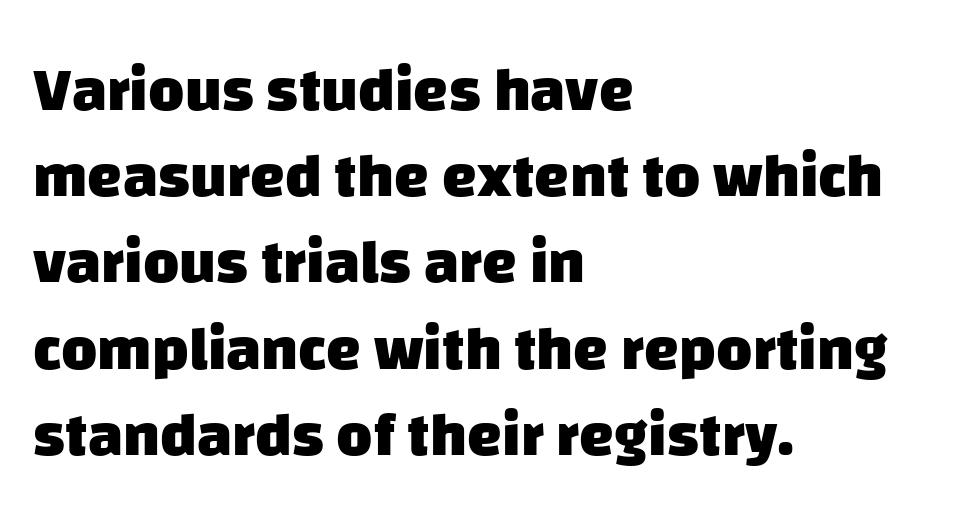
{"serif": "no", "bold": "yes", "weight": "heavy", "width": "normal", "stroke_contrast": "low", "x_height": "large", "monospaced": "no", "underline": "no", "align": "left", "line_spacing": "normal", "line_spacing_ratio": 1.39, "letter_spacing": "normal", "letter_spacing_em": 0.0, "glyph_px": 62}
